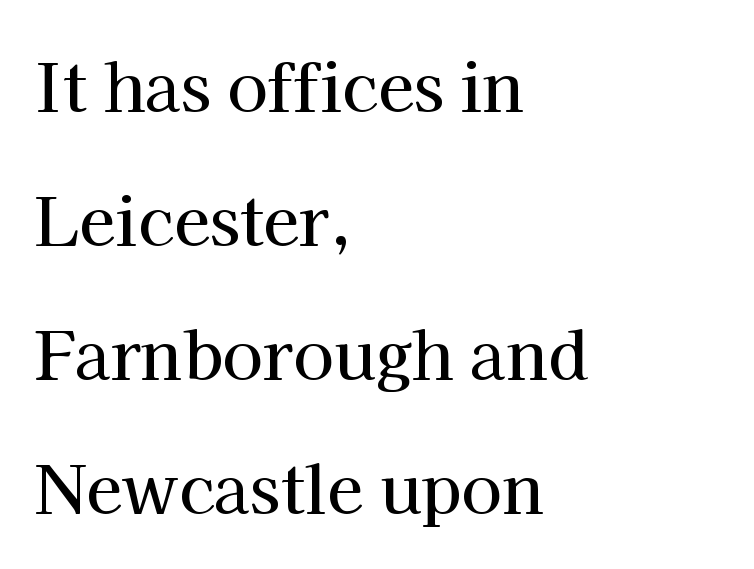
The image shows 66 px serif type, upright; set left-aligned, loose line spacing (2.03x), normal letter spacing, not underlined; high stroke contrast and a medium x-height.
